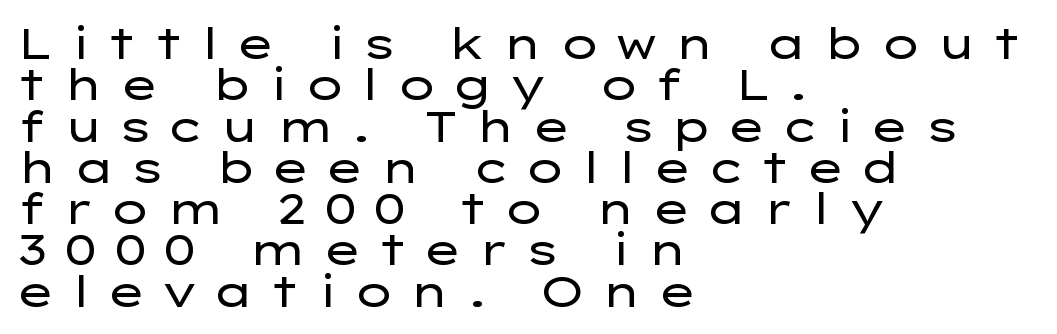
{"serif": "no", "italic": "no", "bold": "no", "weight": "regular", "width": "wide", "stroke_contrast": "low", "x_height": "medium", "monospaced": "no", "underline": "no", "align": "left", "line_spacing": "tight", "line_spacing_ratio": 0.96, "letter_spacing": "wide", "letter_spacing_em": 0.33, "glyph_px": 43}
